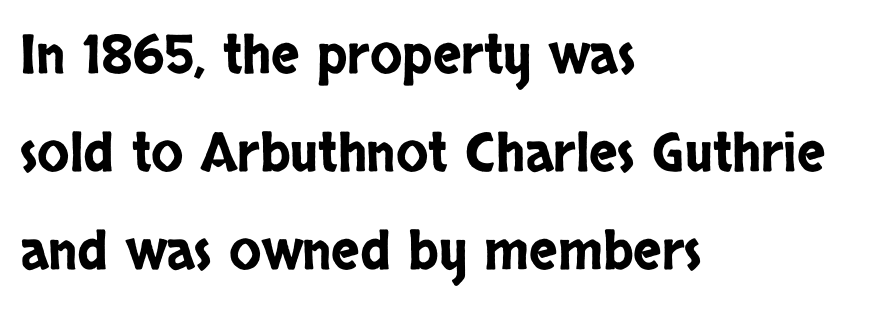
The image shows 53 px condensed sans-serif type, upright; set left-aligned, line spacing 1.85x, normal letter spacing, not underlined; low stroke contrast and a large x-height.
